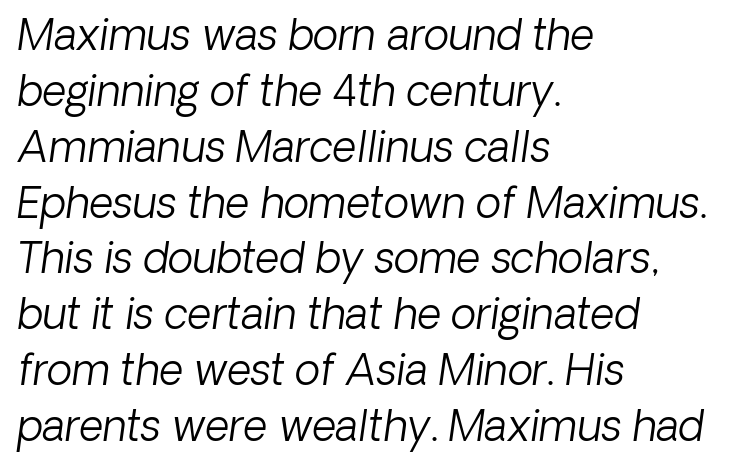
Q: Is the text bold? A: No.
Q: Is the typeface a serif or a sans-serif typeface? A: Sans-serif.
Q: Is the text underlined? A: No.
Q: How is the paragraph aligned? A: Left-aligned.
Q: Is the spacing between letters normal or unusually wide? A: Normal.
Q: Is the spacing between lines tight, normal or loose? A: Normal.
Q: Width (condensed, normal, or wide)? A: Normal.
Q: Stroke contrast? A: Low.
Q: x-height? A: Medium.
Q: Monospaced? A: No.
